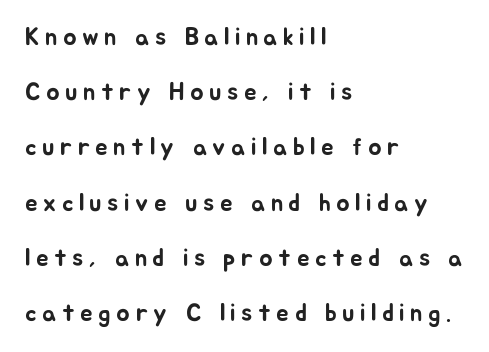
{"italic": "no", "underline": "no", "align": "left", "line_spacing": "loose", "line_spacing_ratio": 2.21, "letter_spacing": "wide", "letter_spacing_em": 0.22, "glyph_px": 25}
